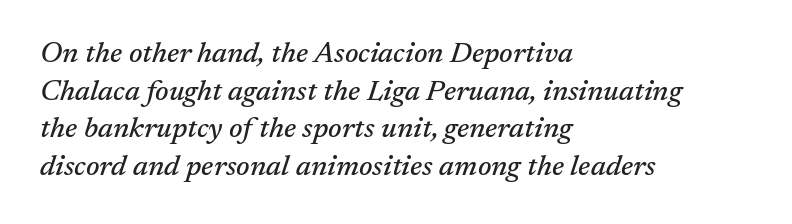
The image shows 29 px serif type, italic (leaning right); set left-aligned, normal line spacing (1.3x), normal letter spacing, not underlined; medium stroke contrast and a medium x-height.
